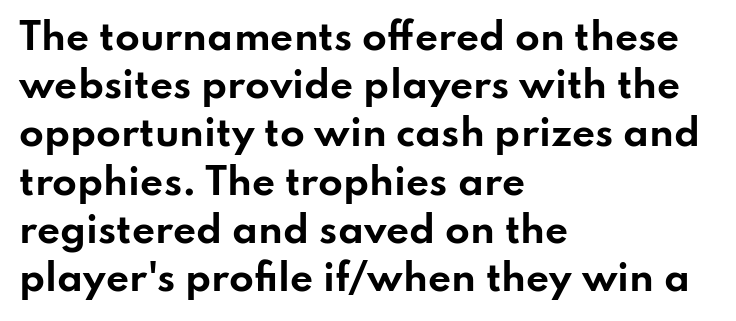
The image shows 36 px bold, wide sans-serif type, upright; set left-aligned, normal line spacing (1.34x), normal letter spacing, not underlined; low stroke contrast and a small x-height.
